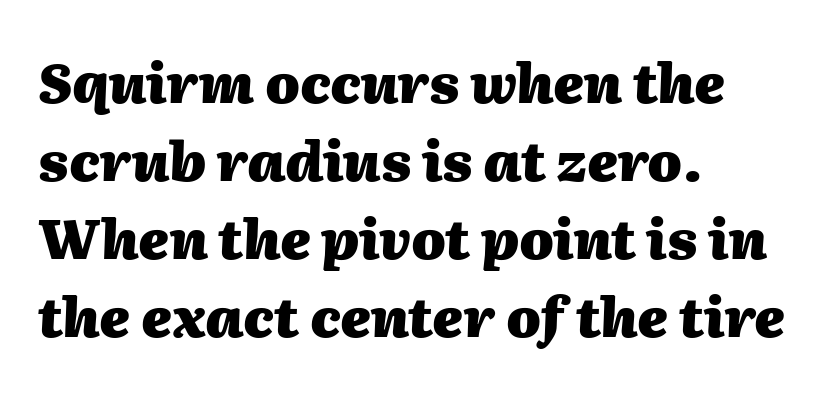
Q: Is the text bold? A: Yes.
Q: Is the text italic (slanted)? A: Yes, it leans right by about 2 degrees.
Q: Is the text underlined? A: No.
Q: How is the paragraph aligned? A: Left-aligned.
Q: Is the spacing between letters normal or unusually wide? A: Normal.
Q: Is the spacing between lines tight, normal or loose? A: Normal.
Q: Width (condensed, normal, or wide)? A: Normal.
Q: Stroke contrast? A: Medium.
Q: x-height? A: Medium.
Q: Monospaced? A: No.
